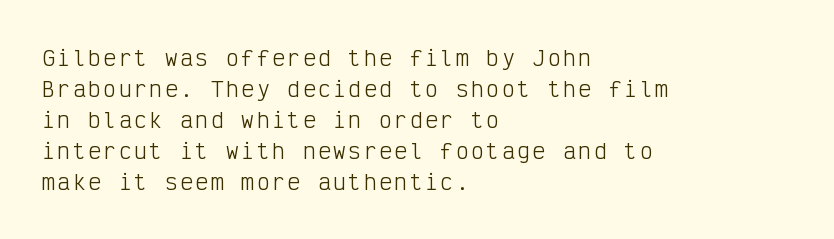
Horizontal bands of white between lines are of average thickness. A typesetter would mark this as roman, not italic. A classic flush-left, rag-right setting is used for this passage. No heavy texture on the line: the type isn't bold.
